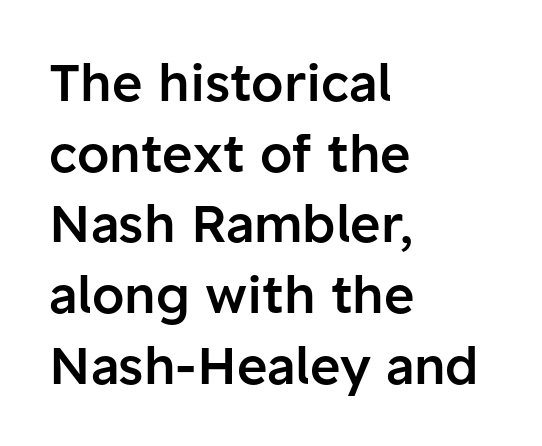
Weight: semibold (demi). Proportional: the letters do not fall into vertical columns. The letters sit at their default tracking, neither squeezed nor spread. The passage shown is typeset with a sans-serif family. What's the leading like? Ordinary, nothing unusual. Compared with a centered layout, this one pins lines to the left instead.
